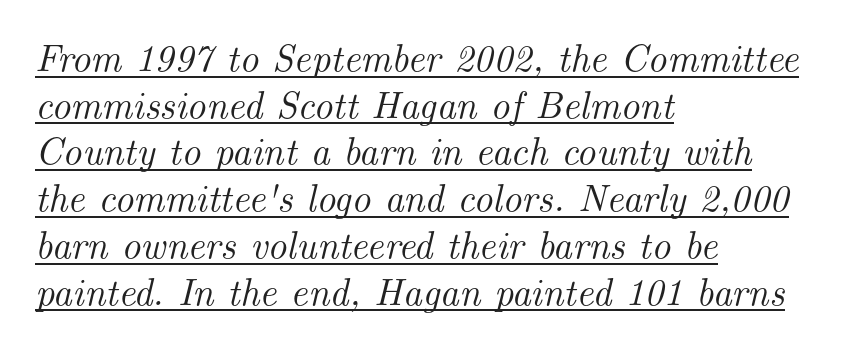
{"serif": "yes", "italic": "yes", "lean": "right", "slant_degrees": 14, "width": "normal", "stroke_contrast": "medium", "x_height": "small", "monospaced": "no", "underline": "yes", "align": "left", "line_spacing_ratio": 1.23, "letter_spacing": "normal", "letter_spacing_em": 0.0, "glyph_px": 38}
